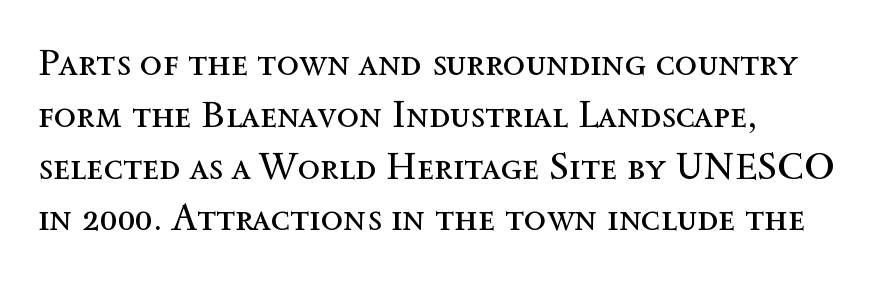
The image shows 37 px regular-weight type, upright; set left-aligned, normal line spacing (1.4x), normal letter spacing, not underlined; a medium x-height.
